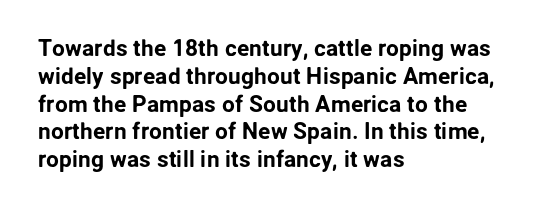
The image shows 23 px text type, upright; set left-aligned, line spacing 1.21x, normal letter spacing, not underlined.
